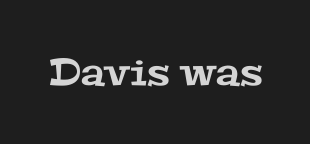
{"serif": "yes", "width": "wide", "stroke_contrast": "medium", "x_height": "medium", "monospaced": "no", "underline": "no", "letter_spacing": "normal", "letter_spacing_em": 0.0, "glyph_px": 38}
